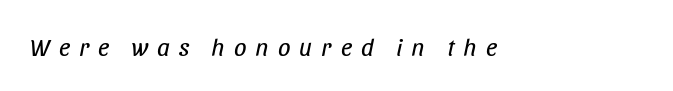
Q: Is the text bold? A: No.
Q: Is the text italic (slanted)? A: Yes, it leans right by about 11 degrees.
Q: Is the text underlined? A: No.
Q: Is the spacing between letters normal or unusually wide? A: Unusually wide.
